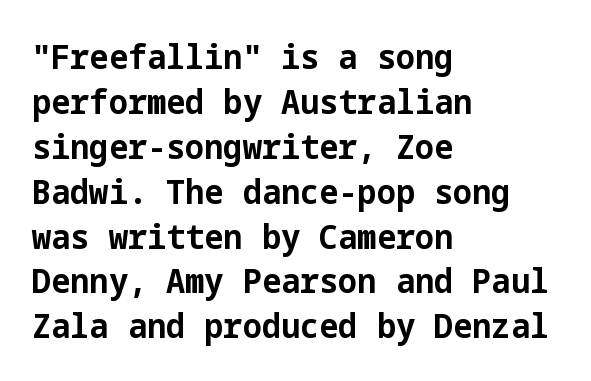
Q: Is the text bold? A: Yes.
Q: Is the text italic (slanted)? A: No, it is upright.
Q: Is the typeface a serif or a sans-serif typeface? A: Sans-serif.
Q: Is the text underlined? A: No.
Q: How is the paragraph aligned? A: Left-aligned.
Q: Is the spacing between letters normal or unusually wide? A: Normal.
Q: Is the spacing between lines tight, normal or loose? A: Normal.
Q: Width (condensed, normal, or wide)? A: Normal.
Q: Stroke contrast? A: Low.
Q: x-height? A: Medium.
